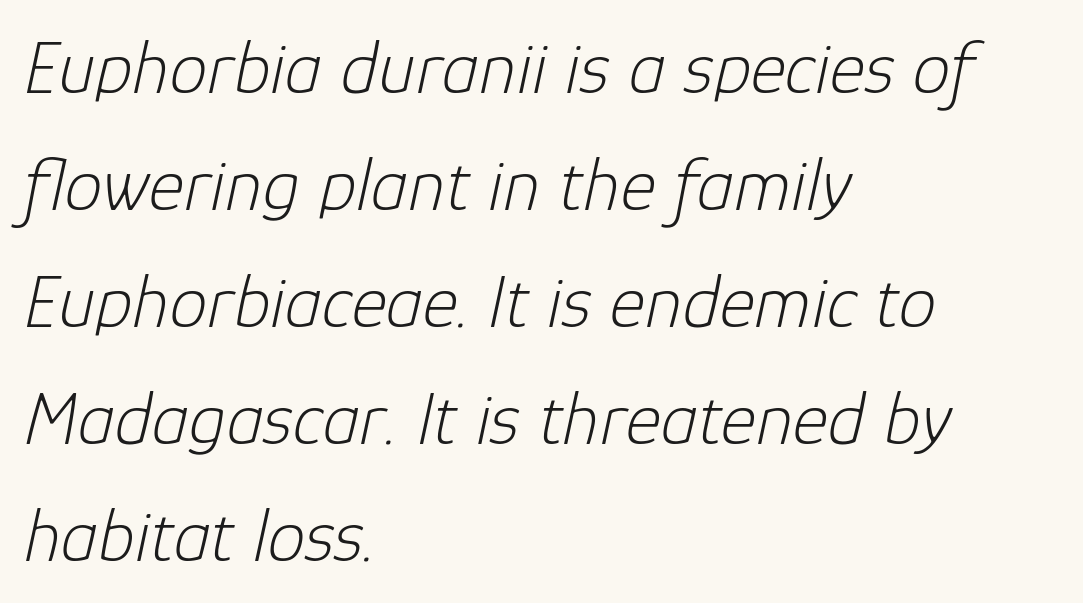
The image shows 76 px light type, italic (leaning right); set left-aligned, normal line spacing (1.54x), normal letter spacing, not underlined; low stroke contrast and a medium x-height.
